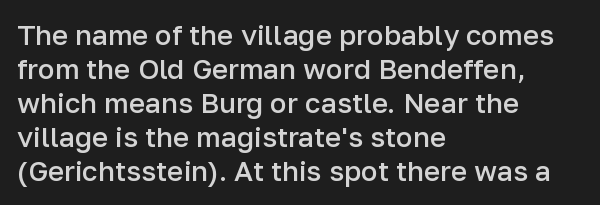
Q: Is the text bold? A: Semi-bold.
Q: Is the text italic (slanted)? A: No, it is upright.
Q: Is the typeface a serif or a sans-serif typeface? A: Sans-serif.
Q: Is the text underlined? A: No.
Q: How is the paragraph aligned? A: Left-aligned.
Q: Is the spacing between letters normal or unusually wide? A: Normal.
Q: Width (condensed, normal, or wide)? A: Normal.
Q: Stroke contrast? A: Low.
Q: x-height? A: Medium.
Q: Monospaced? A: No.
